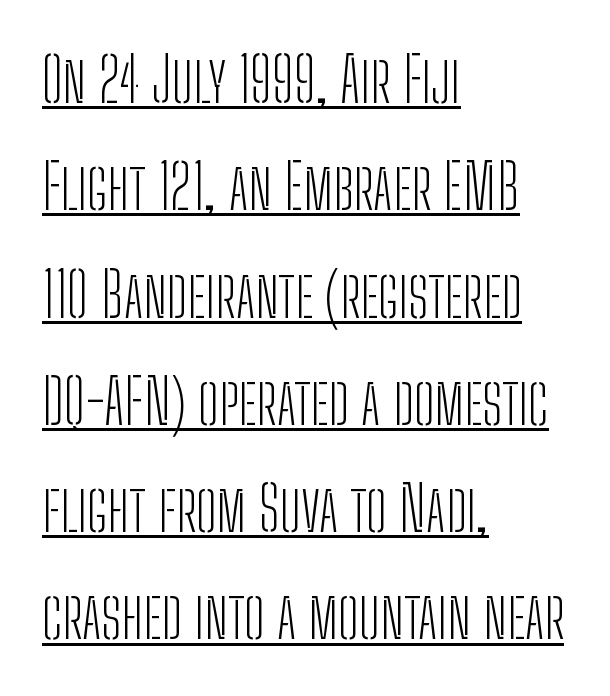
{"serif": "no", "italic": "no", "bold": "no", "weight": "light", "width": "condensed", "stroke_contrast": "low", "x_height": "medium", "monospaced": "no", "underline": "yes", "align": "left", "line_spacing_ratio": 1.73, "letter_spacing": "normal", "letter_spacing_em": 0.0, "glyph_px": 62}
